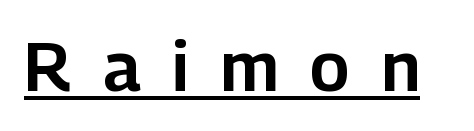
Q: Is the text italic (slanted)? A: No, it is upright.
Q: Is the typeface a serif or a sans-serif typeface? A: Sans-serif.
Q: Is the text underlined? A: Yes.
Q: Is the spacing between letters normal or unusually wide? A: Unusually wide.
Q: Width (condensed, normal, or wide)? A: Normal.
Q: Stroke contrast? A: Low.
Q: x-height? A: Medium.
Q: Monospaced? A: No.
